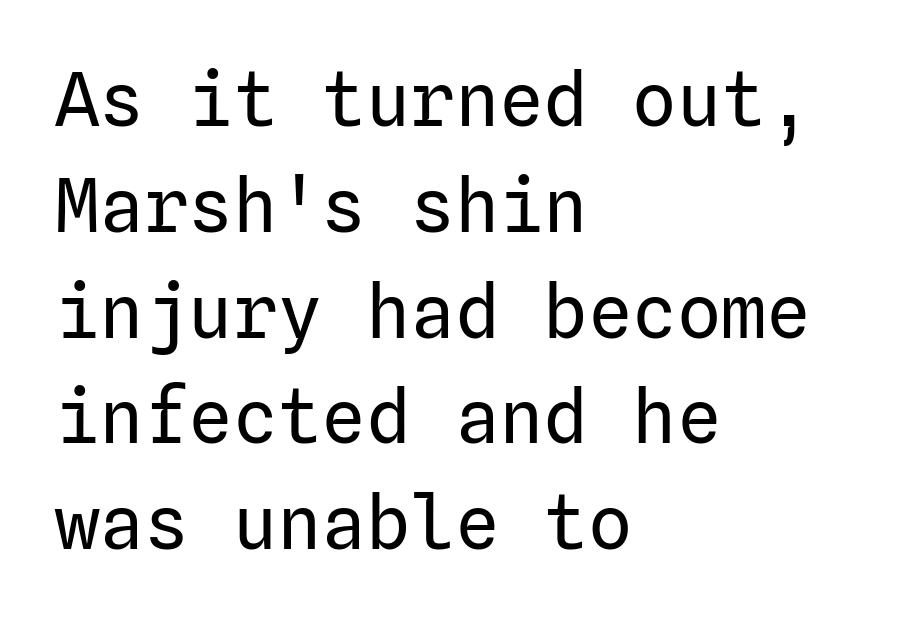
{"serif": "no", "italic": "no", "bold": "no", "weight": "regular", "width": "normal", "stroke_contrast": "low", "x_height": "medium", "underline": "no", "align": "left", "line_spacing": "normal", "line_spacing_ratio": 1.43, "letter_spacing": "normal", "letter_spacing_em": 0.0, "glyph_px": 74}
